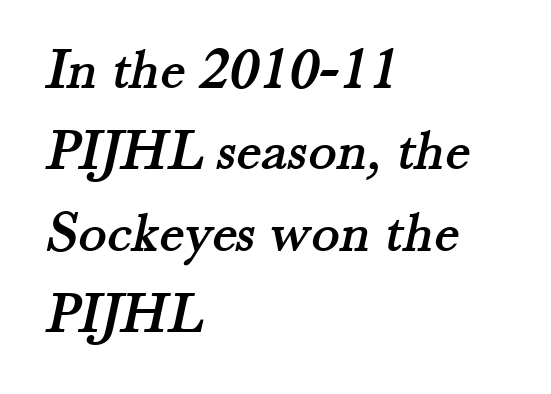
The image shows 59 px serif type; set left-aligned, normal line spacing (1.38x), normal letter spacing, not underlined; medium stroke contrast and a small x-height.
